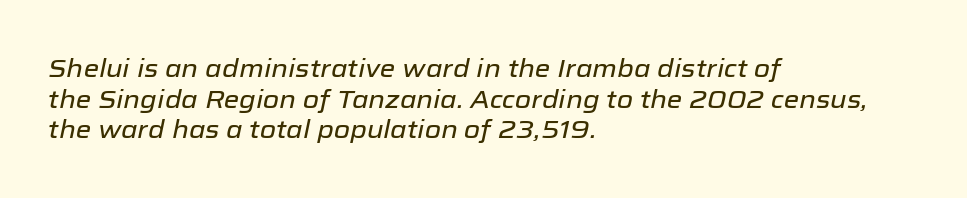
{"italic": "yes", "lean": "right", "slant_degrees": 12, "underline": "no", "align": "left", "line_spacing_ratio": 1.23, "letter_spacing": "normal", "letter_spacing_em": 0.0, "glyph_px": 25}
